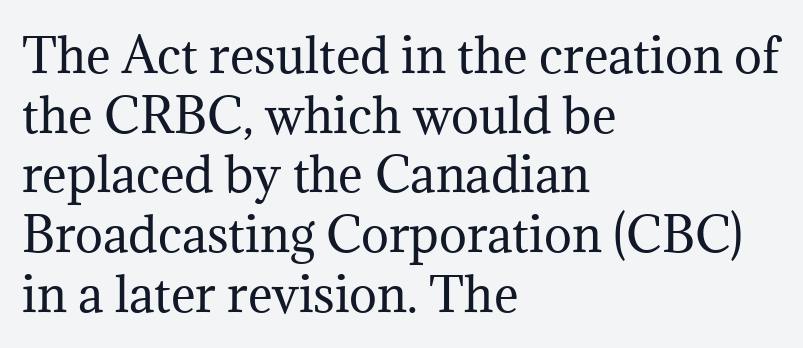
The image shows 47 px regular-weight serif type, upright; set left-aligned, normal line spacing (1.27x), normal letter spacing, not underlined; medium stroke contrast and a medium x-height.
